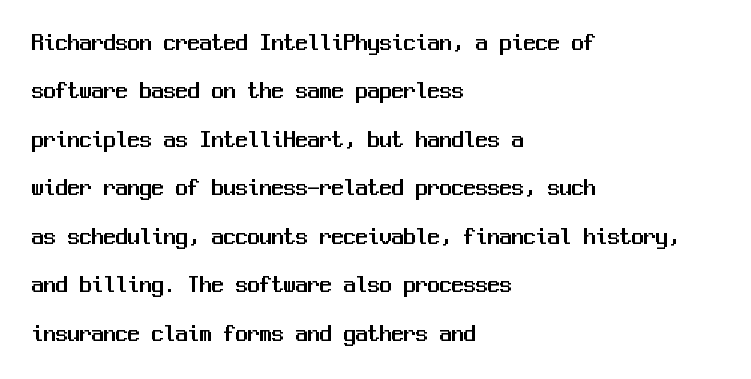
Q: Is the text italic (slanted)? A: No, it is upright.
Q: Is the text underlined? A: No.
Q: How is the paragraph aligned? A: Left-aligned.
Q: Is the spacing between letters normal or unusually wide? A: Normal.
Q: Is the spacing between lines tight, normal or loose? A: Loose.
